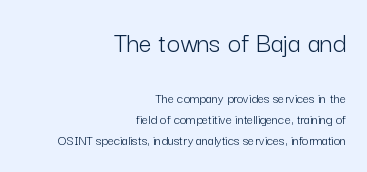
Q: Is the text bold? A: No.
Q: Is the text italic (slanted)? A: No, it is upright.
Q: Is the typeface a serif or a sans-serif typeface? A: Sans-serif.
Q: Is the text underlined? A: No.
Q: How is the paragraph aligned? A: Right-aligned.
Q: Is the spacing between letters normal or unusually wide? A: Normal.
Q: Is the spacing between lines tight, normal or loose? A: Normal.
Q: Which block of text is set in a larger size, the first (top) or the second (bottom)? A: The first (top) one.
Q: Width (condensed, normal, or wide)? A: Normal.
Q: Stroke contrast? A: Low.
Q: x-height? A: Medium.
Q: Monospaced? A: No.
